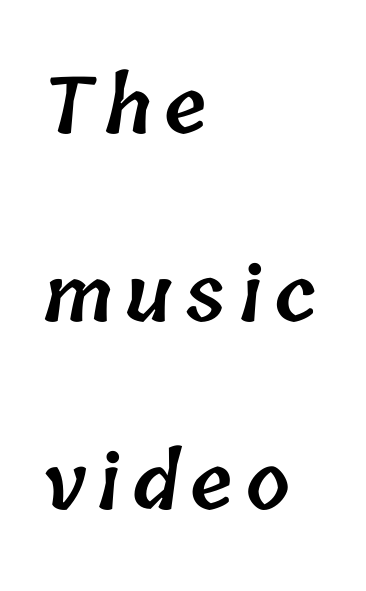
The image shows 78 px semibold type; set left-aligned, loose line spacing (2.41x), not underlined; low stroke contrast and a medium x-height.
